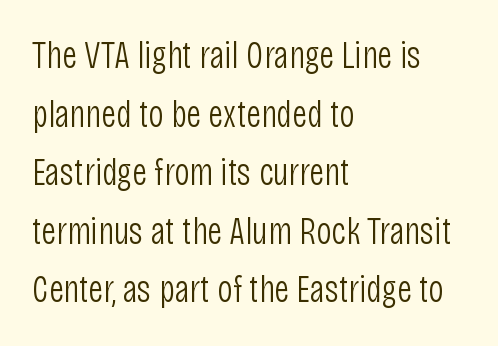
The image shows 38 px light, condensed sans-serif type, upright; set left-aligned, normal line spacing (1.54x), normal letter spacing, not underlined; low stroke contrast and a large x-height.
